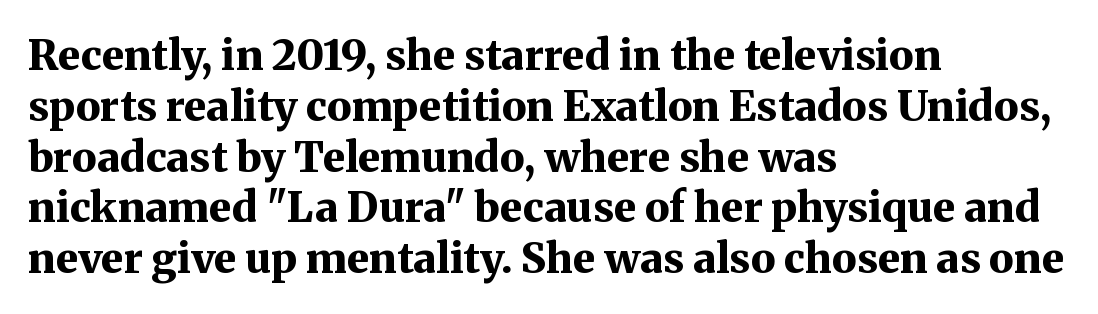
The image shows 42 px bold serif type, upright; set left-aligned, line spacing 1.21x, normal letter spacing, not underlined; medium stroke contrast and a medium x-height.
